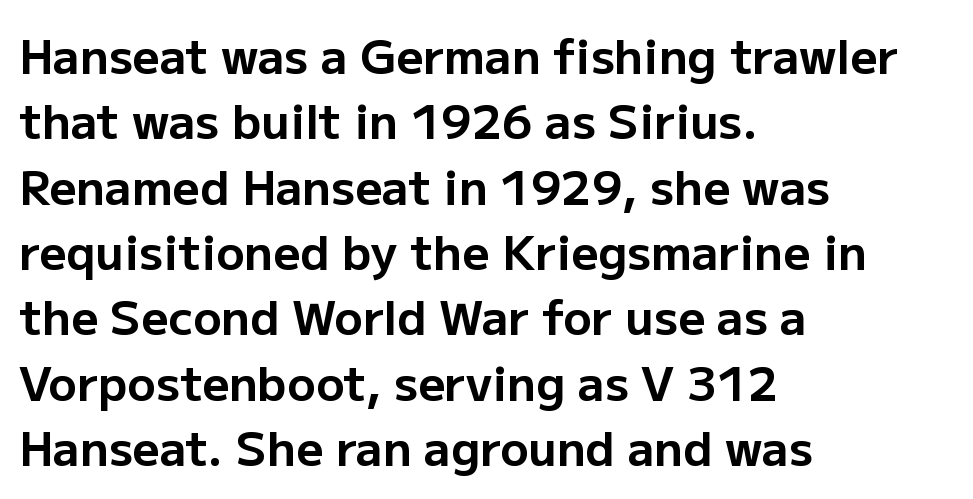
Each glyph is drawn with heavy, bold strokes. Normally led — the rows are evenly, conventionally spaced. Short and long lines alike share a common starting point at left. The foot of each line stays bare and open. These lines are composed in type without serifs. This sample uses an upright cut, with every glyph sitting square on the baseline.
